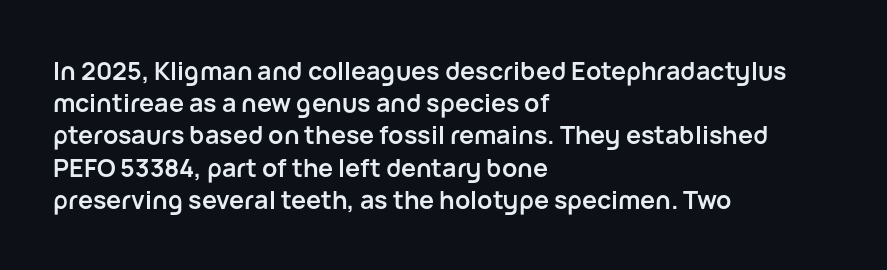
Q: Is the text bold? A: Yes.
Q: Is the text italic (slanted)? A: No, it is upright.
Q: Is the text underlined? A: No.
Q: How is the paragraph aligned? A: Left-aligned.
Q: Is the spacing between letters normal or unusually wide? A: Normal.
Q: Is the spacing between lines tight, normal or loose? A: Normal.
